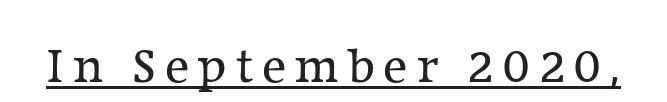
Q: Is the text bold? A: No.
Q: Is the text italic (slanted)? A: No, it is upright.
Q: Is the typeface a serif or a sans-serif typeface? A: Serif.
Q: Is the text underlined? A: Yes.
Q: Width (condensed, normal, or wide)? A: Normal.
Q: Stroke contrast? A: Low.
Q: x-height? A: Medium.
Q: Monospaced? A: No.
